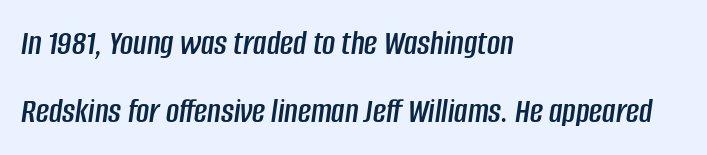
Q: Is the text italic (slanted)? A: Yes, it leans right by about 8 degrees.
Q: Is the text underlined? A: No.
Q: How is the paragraph aligned? A: Left-aligned.
Q: Is the spacing between letters normal or unusually wide? A: Normal.
Q: Width (condensed, normal, or wide)? A: Condensed.
Q: Stroke contrast? A: Low.
Q: x-height? A: Large.
Q: Monospaced? A: No.
